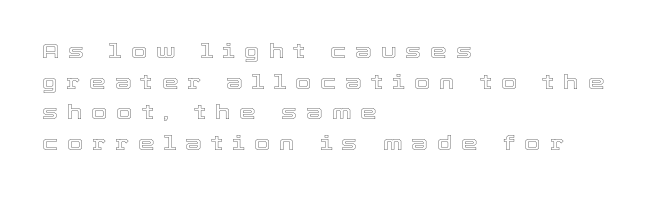
Plain, unruled lines of type. Does extra space separate the letters? Yes, quite a lot of it. If you measured baseline to baseline, you'd find a middling distance. The font's upright variant was chosen for this text. The rag falls on the right side of this text block.
